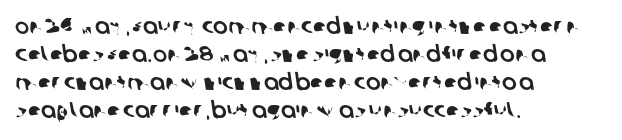
The lines sit at an ordinary, default distance from one another. Alignment: flush left. The tracking reads as untouched default to a designer's eye. The area under the type is left untouched.
